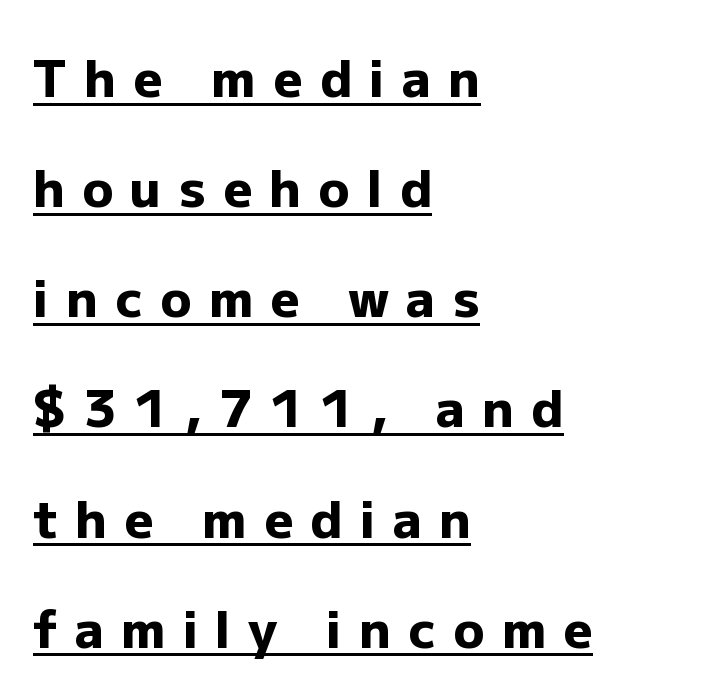
The image shows 51 px heavy sans-serif type, upright; set left-aligned, loose line spacing (2.16x), unusually wide letter spacing (+0.34 em), underlined; low stroke contrast and a medium x-height.
